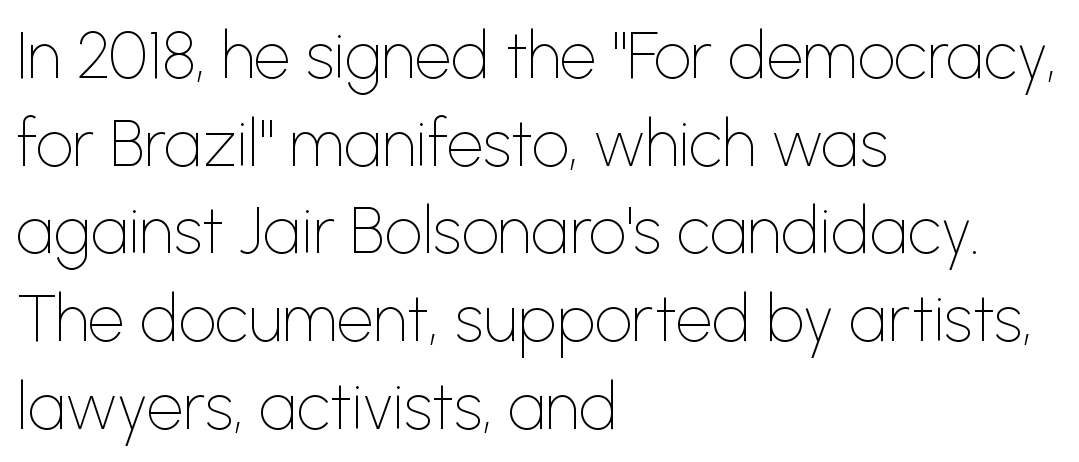
The image shows 65 px thin sans-serif type, upright; set left-aligned, normal line spacing (1.35x), normal letter spacing, not underlined; low stroke contrast and a medium x-height.
